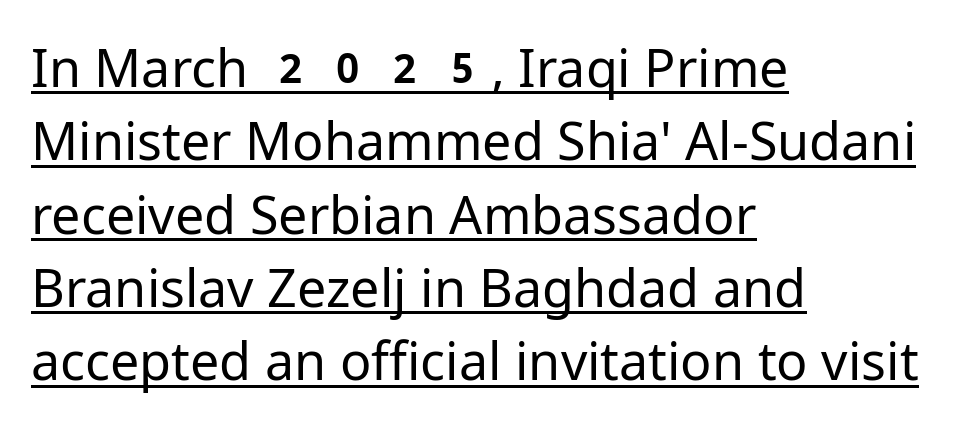
Think standard paragraph weight, or any step lighter than that. Varying glyph widths throughout — classic text-font behaviour. Leading: standard. Students, observe the line beneath the letters — that is underlining. The compositor pushed each line to the left boundary.
